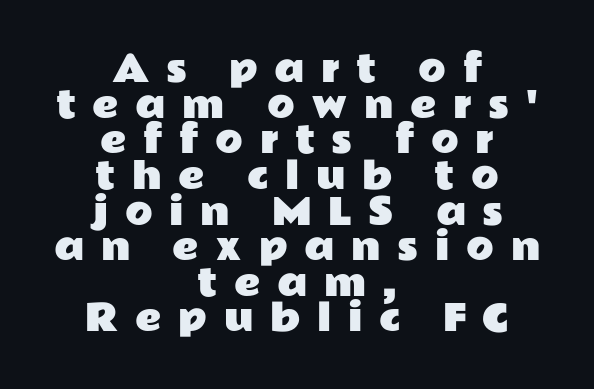
Q: Is the text italic (slanted)? A: No, it is upright.
Q: Is the typeface a serif or a sans-serif typeface? A: Sans-serif.
Q: Is the text underlined? A: No.
Q: How is the paragraph aligned? A: Centered.
Q: Is the spacing between letters normal or unusually wide? A: Unusually wide.
Q: Is the spacing between lines tight, normal or loose? A: Tight.
Q: Width (condensed, normal, or wide)? A: Wide.
Q: Stroke contrast? A: Low.
Q: x-height? A: Medium.
Q: Monospaced? A: No.
